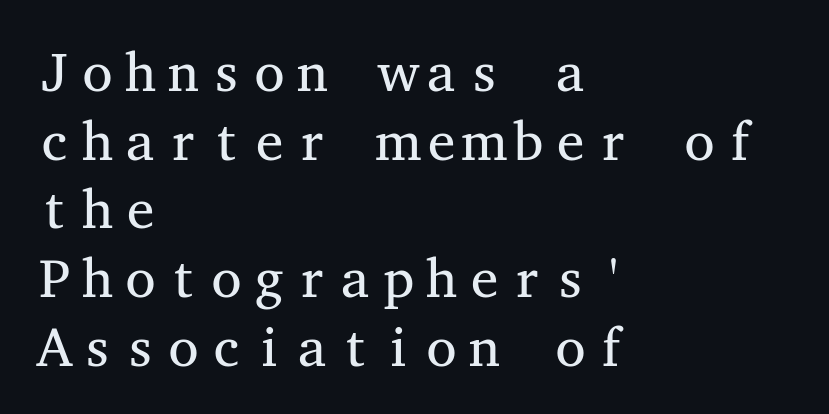
The image shows 55 px regular-weight, wide serif type, upright, monospaced; set left-aligned, normal line spacing (1.25x), normal letter spacing, not underlined; medium stroke contrast and a medium x-height.
